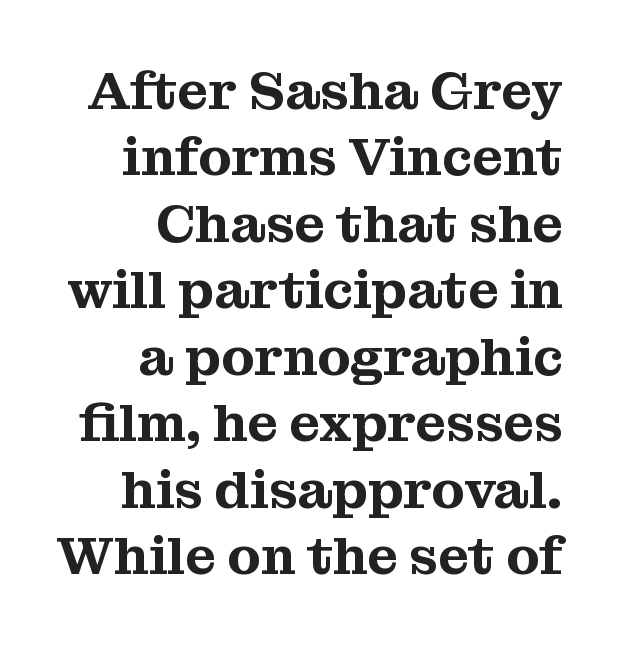
The image shows 54 px serif type, upright; set right-aligned, line spacing 1.23x, normal letter spacing, not underlined; medium stroke contrast and a medium x-height.
